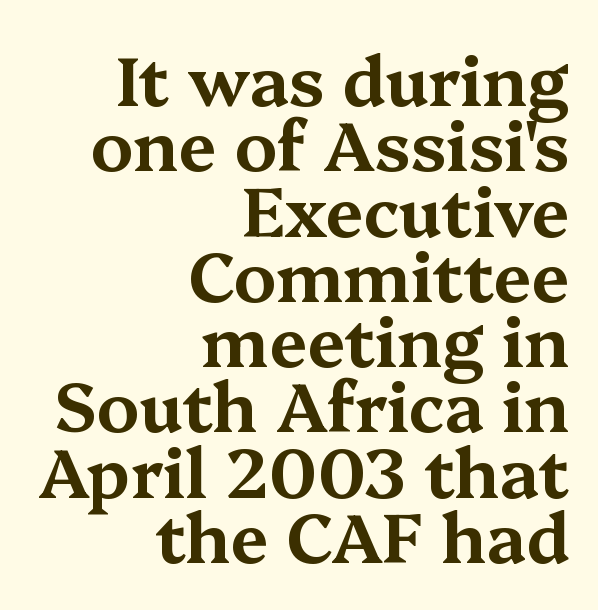
The image shows 68 px wide serif type, upright; set right-aligned, tight line spacing (0.96x), normal letter spacing, not underlined; medium stroke contrast and a medium x-height.
